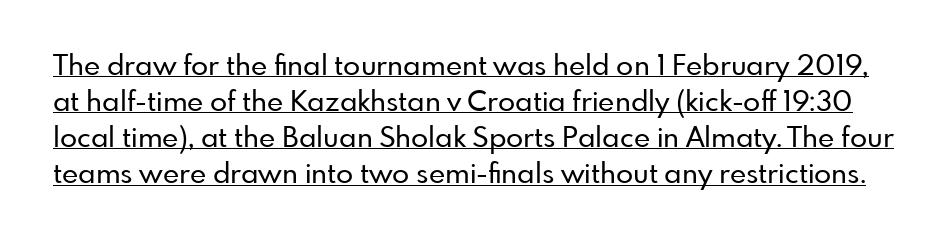
These lines are rendered in a variable-pitch font. Letterform terminals end flat and unadorned throughout the passage. Honestly, the row spacing looks completely unremarkable. No extra tracking has been applied to these lines. Characters remain perfectly vertical along every line.
